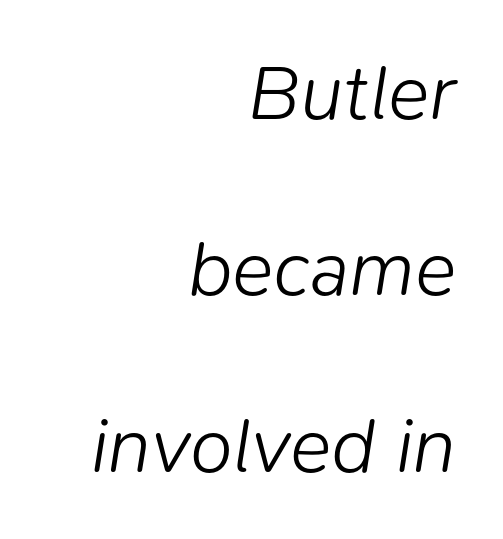
The image shows 78 px light type, italic (leaning right); set right-aligned, loose line spacing (2.26x), normal letter spacing, not underlined; low stroke contrast and a medium x-height.
